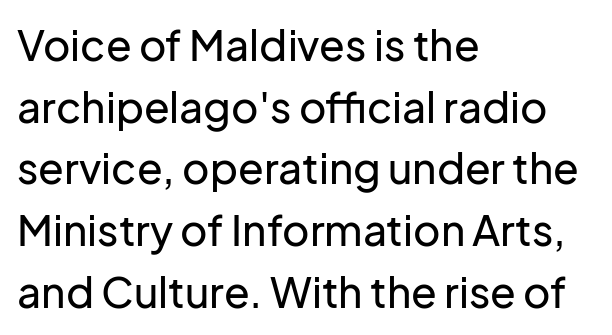
{"serif": "no", "italic": "no", "width": "normal", "stroke_contrast": "low", "x_height": "medium", "monospaced": "no", "underline": "no", "align": "left", "line_spacing": "normal", "line_spacing_ratio": 1.47, "letter_spacing": "normal", "letter_spacing_em": 0.0, "glyph_px": 42}
